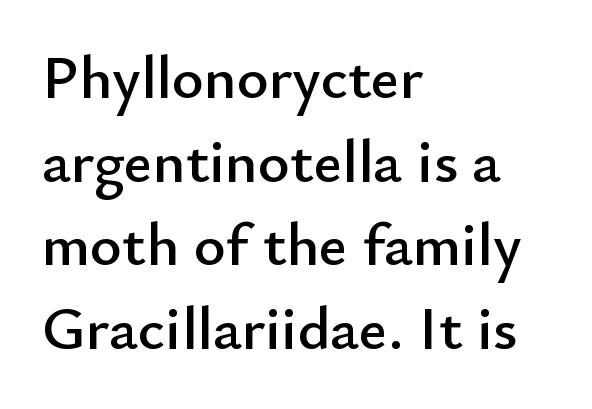
Is the letter spacing exaggerated? No — it looks like the ordinary default. The space between consecutive lines is moderate. The rendering shows plain stroke endings on the letterforms — a sans-serif design. Type without underlining. The passage is arranged the way most books set body copy — flush left. Posture: upright roman.
